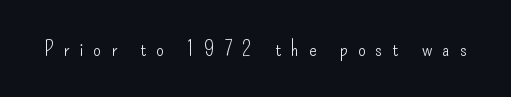
Q: Is the text bold? A: No.
Q: Is the text italic (slanted)? A: No, it is upright.
Q: Is the text underlined? A: No.
Q: Is the spacing between letters normal or unusually wide? A: Unusually wide.
